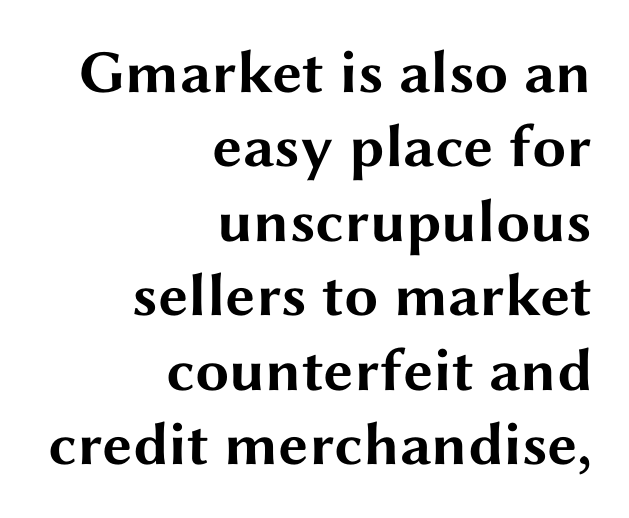
Teacher's note: observe the even right margin — that is flush-right alignment. Observe the absence of serifs on each vertical stroke in this sample. Quick note: not italic, upright. Compared with typical body copy, the letter spacing here is the same. Chunky letters — that's bold for sure. Note the varied advance widths — an 'i' is clearly narrower than an 'm'.
